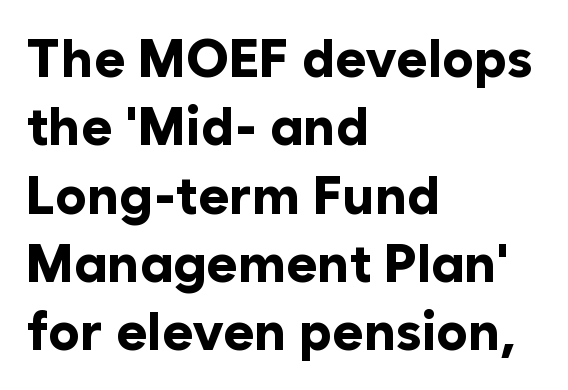
The image shows 53 px bold sans-serif type, upright; set left-aligned, normal line spacing (1.29x), normal letter spacing, not underlined; low stroke contrast and a medium x-height.
